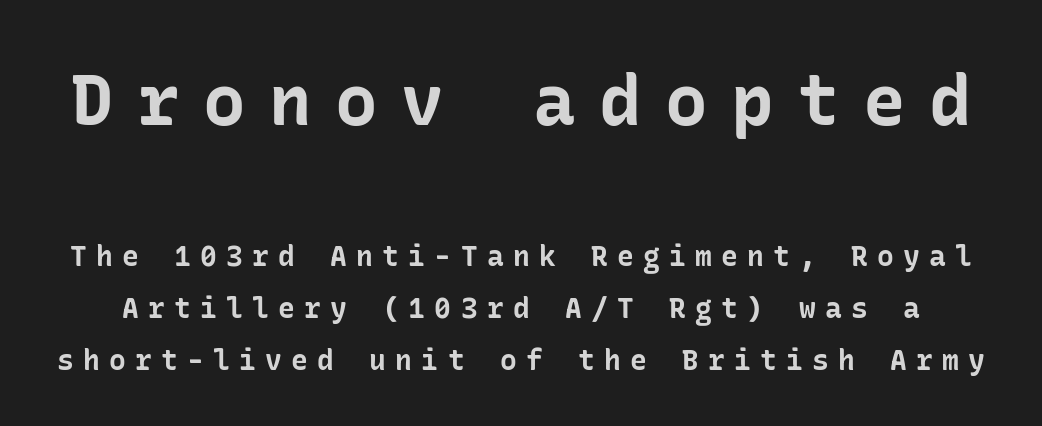
The image shows 71 px bold sans-serif type, upright; set line spacing 1.87x, unusually wide letter spacing (+0.33 em), not underlined; the first (top) block is 2.54x larger; low stroke contrast and a medium x-height.
